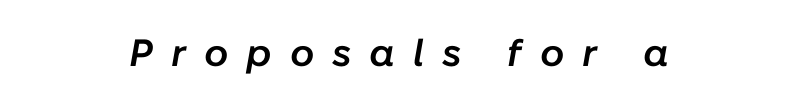
The image shows 38 px semibold type, italic (leaning right); set centered, unusually wide letter spacing (+0.47 em), not underlined; low stroke contrast and a medium x-height.
